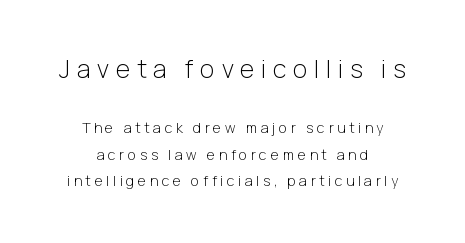
Honestly, the letter spacing is so wide it's the main thing you notice. Quick note: underline off. Here the first block reads like a headline and the second like body copy. Stroke thickness stays within the range of a standard reading face or lighter.
